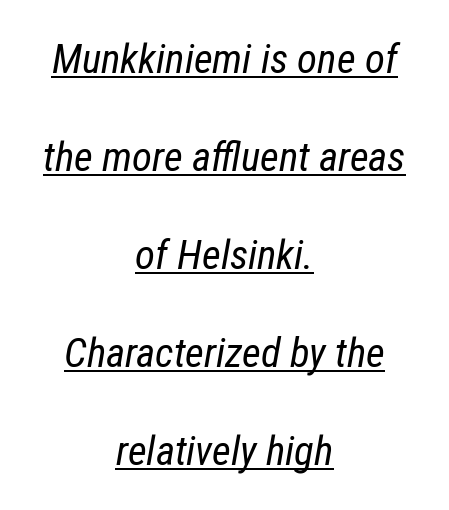
Q: Is the text bold? A: No.
Q: Is the text italic (slanted)? A: Yes, it leans right by about 12 degrees.
Q: Is the text underlined? A: Yes.
Q: How is the paragraph aligned? A: Centered.
Q: Is the spacing between letters normal or unusually wide? A: Normal.
Q: Is the spacing between lines tight, normal or loose? A: Loose.
Q: Width (condensed, normal, or wide)? A: Condensed.
Q: Stroke contrast? A: Low.
Q: x-height? A: Medium.
Q: Monospaced? A: No.
